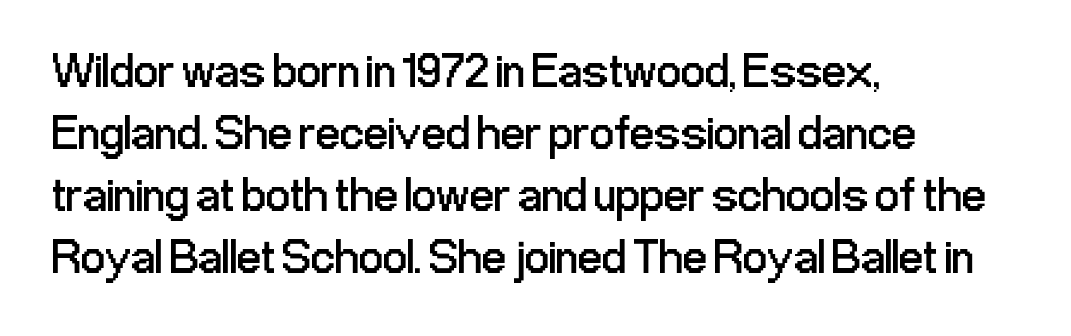
Q: Is the text bold? A: No.
Q: Is the text italic (slanted)? A: No, it is upright.
Q: Is the typeface a serif or a sans-serif typeface? A: Sans-serif.
Q: Is the text underlined? A: No.
Q: How is the paragraph aligned? A: Left-aligned.
Q: Is the spacing between letters normal or unusually wide? A: Normal.
Q: Is the spacing between lines tight, normal or loose? A: Normal.
Q: Width (condensed, normal, or wide)? A: Condensed.
Q: Stroke contrast? A: Low.
Q: x-height? A: Medium.
Q: Monospaced? A: No.
